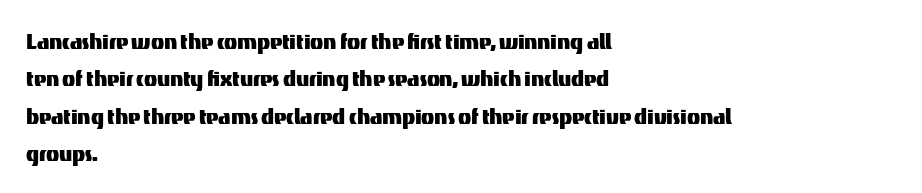
Normally led — the rows are evenly, conventionally spaced. Letter spacing: default. This is the regular roman posture of the typeface. Clear beneath every line of the passage. This rendering uses left alignment, leaving the right contour irregular.
